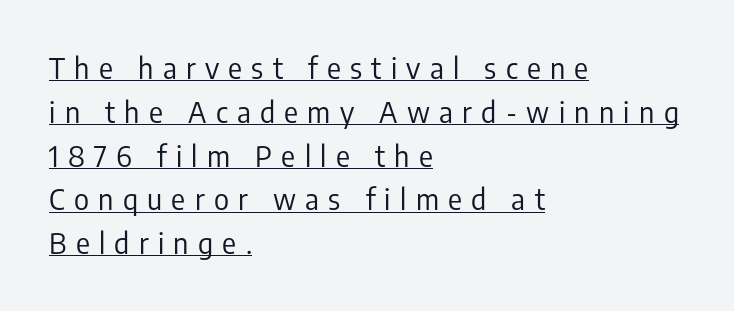
Quick note: underline on. Weight: regular or lighter. Letter spacing: wide. In terms of posture, this sample is upright. The type family on display is of the sans-serif kind. The letters advance in unequal steps, a hallmark of proportional type.
